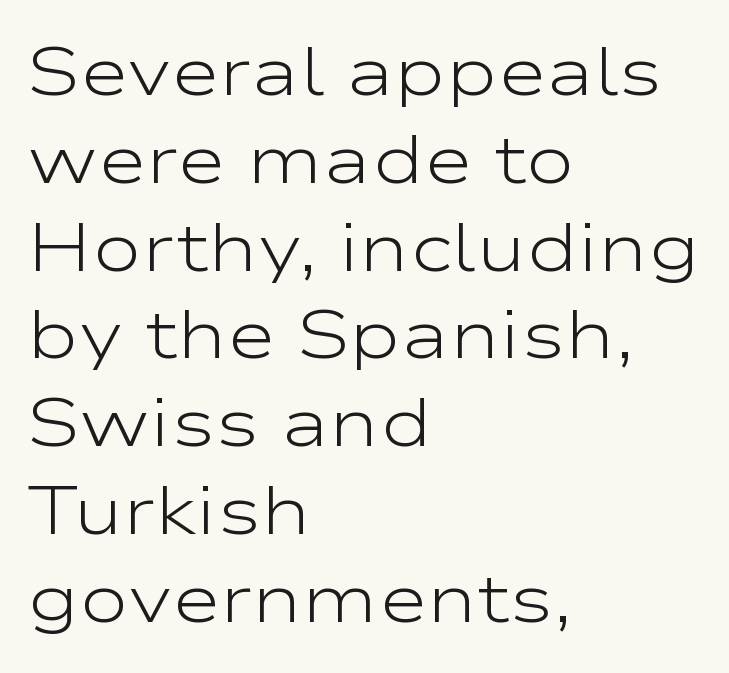
{"serif": "no", "italic": "no", "bold": "no", "weight": "light", "width": "wide", "stroke_contrast": "low", "x_height": "medium", "monospaced": "no", "underline": "no", "align": "left", "line_spacing": "normal", "line_spacing_ratio": 1.31, "letter_spacing": "normal", "letter_spacing_em": 0.0, "glyph_px": 67}
